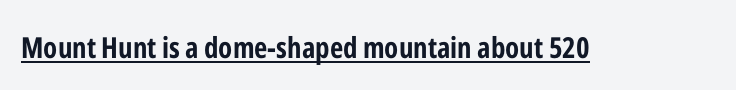
The image shows 29 px bold, condensed sans-serif type, upright; set normal letter spacing, underlined; low stroke contrast and a medium x-height.
